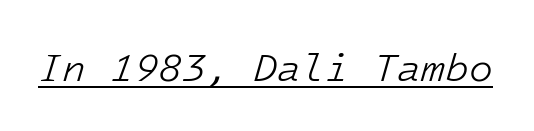
Q: Is the text bold? A: No.
Q: Is the text italic (slanted)? A: Yes, it leans right by about 16 degrees.
Q: Is the text underlined? A: Yes.
Q: Is the spacing between letters normal or unusually wide? A: Normal.
Q: Width (condensed, normal, or wide)? A: Normal.
Q: Stroke contrast? A: Low.
Q: x-height? A: Medium.
